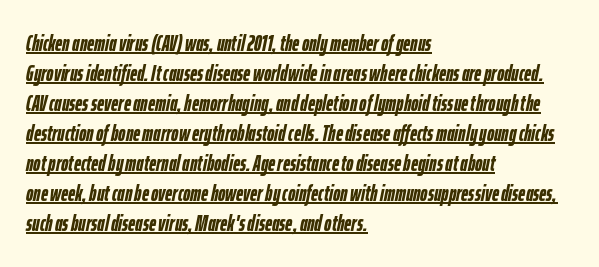
The image shows 22 px bold type, italic (leaning right); set left-aligned, normal line spacing (1.36x), normal letter spacing, underlined.
